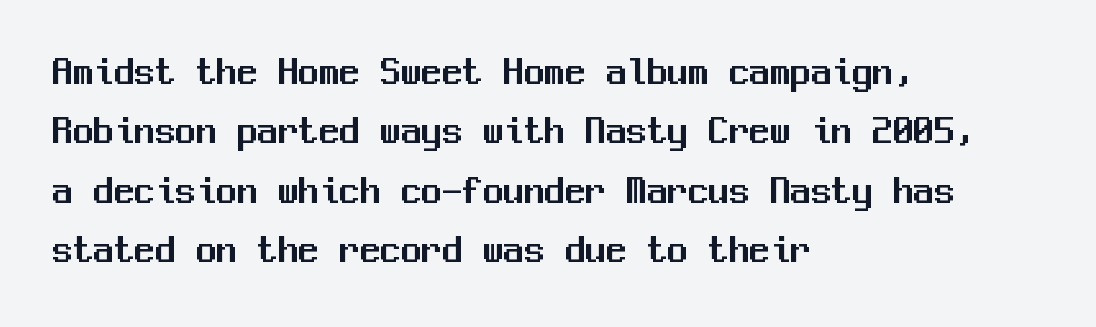
Q: Is the text italic (slanted)? A: No, it is upright.
Q: Is the typeface a serif or a sans-serif typeface? A: Sans-serif.
Q: Is the text underlined? A: No.
Q: How is the paragraph aligned? A: Left-aligned.
Q: Is the spacing between letters normal or unusually wide? A: Normal.
Q: Is the spacing between lines tight, normal or loose? A: Normal.
Q: Width (condensed, normal, or wide)? A: Normal.
Q: Stroke contrast? A: Medium.
Q: x-height? A: Medium.
Q: Monospaced? A: Yes.
